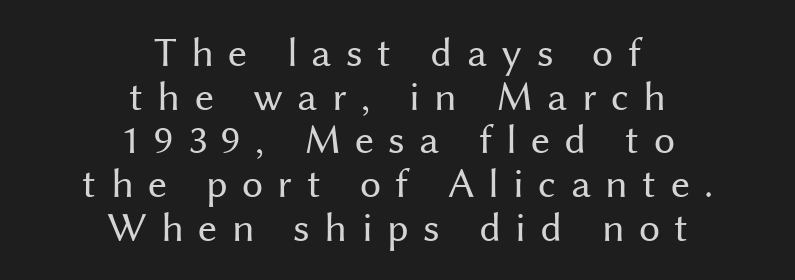
The image shows 42 px regular-weight sans-serif type, upright; set centered, tight line spacing (1.04x), unusually wide letter spacing (+0.34 em), not underlined; medium stroke contrast and a medium x-height.
